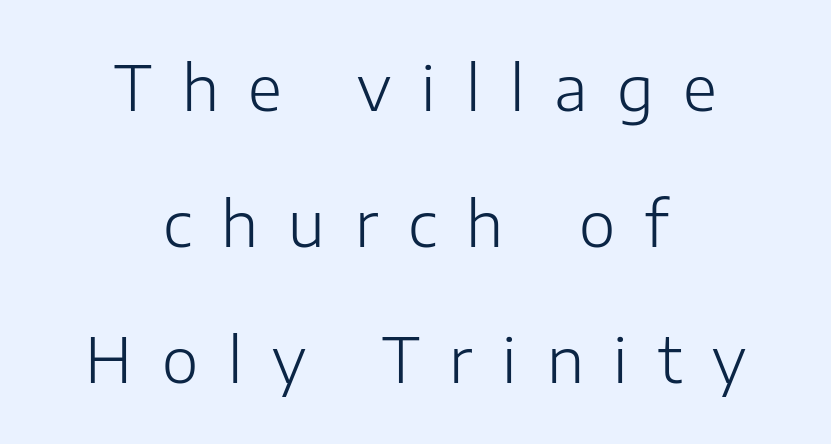
{"serif": "no", "italic": "no", "bold": "no", "weight": "light", "width": "normal", "stroke_contrast": "low", "x_height": "medium", "monospaced": "no", "underline": "no", "align": "center", "line_spacing": "loose", "line_spacing_ratio": 2.19, "letter_spacing": "wide", "letter_spacing_em": 0.48, "glyph_px": 62}
